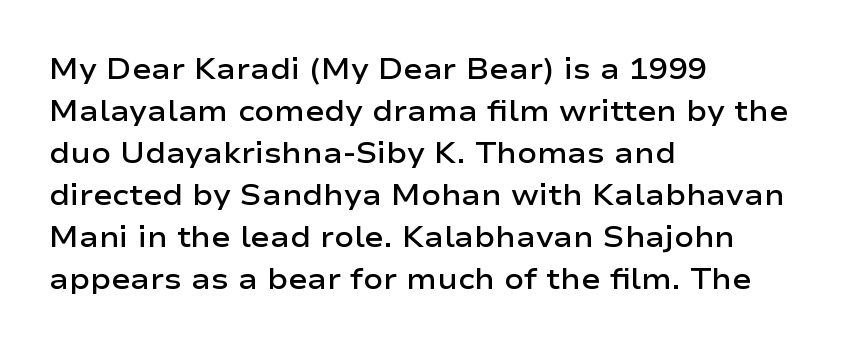
{"serif": "no", "italic": "no", "bold": "semi", "weight": "semibold", "width": "wide", "stroke_contrast": "low", "x_height": "medium", "monospaced": "no", "underline": "no", "align": "left", "line_spacing": "normal", "line_spacing_ratio": 1.45, "letter_spacing": "normal", "letter_spacing_em": 0.0, "glyph_px": 29}
